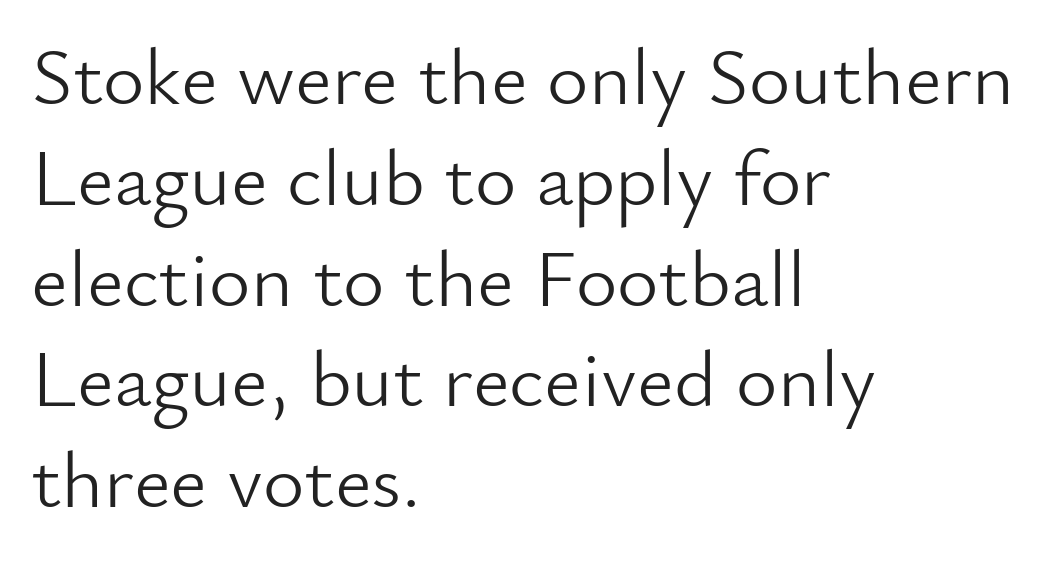
Stem width sits at or under what a default text font uses. A typesetter would mark this as roman, not italic. Looks like regular typesetting: each glyph gets only the width it needs. Bare-footed words on every line. To sum up the face: it is a sans, with no serifs.
